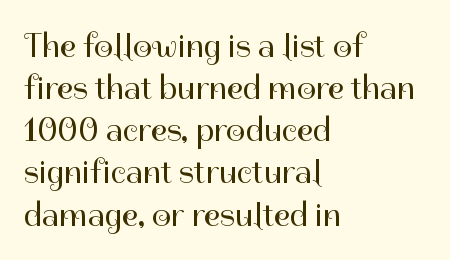
The image shows 34 px regular-weight sans-serif type, upright; set left-aligned, line spacing 1.24x, normal letter spacing, not underlined; high stroke contrast and a medium x-height.
